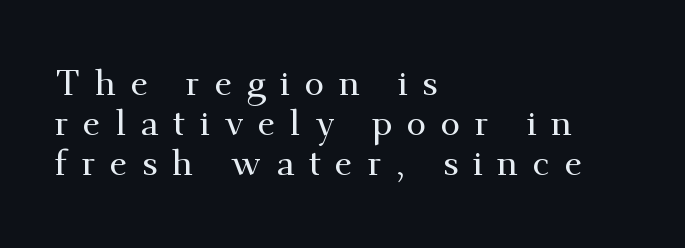
Q: Is the text italic (slanted)? A: No, it is upright.
Q: Is the typeface a serif or a sans-serif typeface? A: Serif.
Q: Is the text underlined? A: No.
Q: How is the paragraph aligned? A: Left-aligned.
Q: Is the spacing between letters normal or unusually wide? A: Unusually wide.
Q: Is the spacing between lines tight, normal or loose? A: Tight.
Q: Width (condensed, normal, or wide)? A: Normal.
Q: Stroke contrast? A: Medium.
Q: x-height? A: Small.
Q: Monospaced? A: No.
